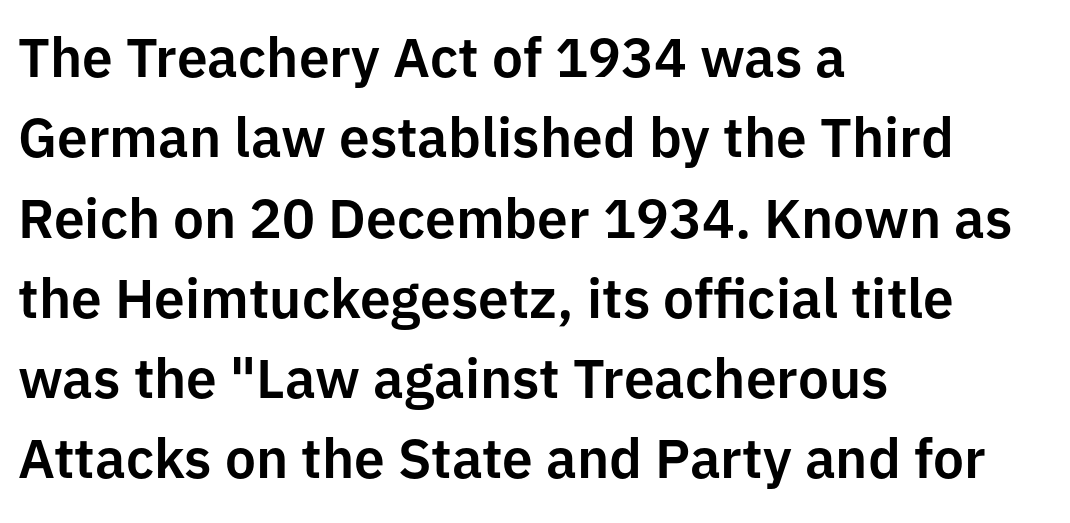
The image shows 55 px sans-serif type, upright; set left-aligned, normal line spacing (1.46x), normal letter spacing, not underlined; low stroke contrast and a medium x-height.
